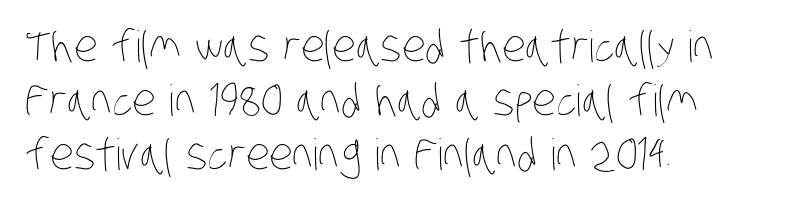
Q: Is the text bold? A: No.
Q: Is the text underlined? A: No.
Q: How is the paragraph aligned? A: Left-aligned.
Q: Is the spacing between letters normal or unusually wide? A: Normal.
Q: Is the spacing between lines tight, normal or loose? A: Normal.
Q: Width (condensed, normal, or wide)? A: Condensed.
Q: Stroke contrast? A: Low.
Q: x-height? A: Large.
Q: Monospaced? A: No.
